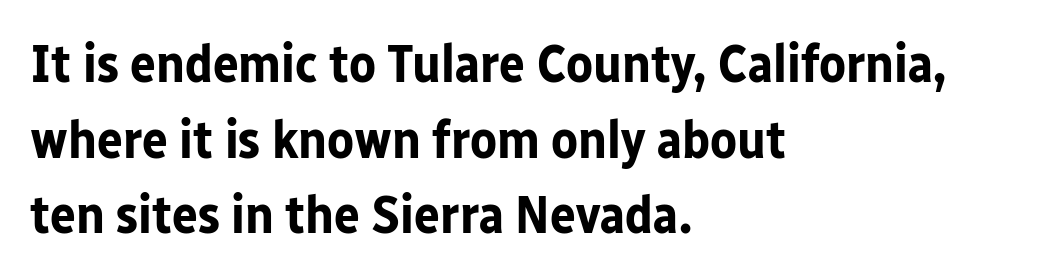
Ordinary non-slanted type is in use. The text block is weighted toward the left margin, trailing off unevenly rightward. The letters advance in unequal steps, a hallmark of proportional type. Typographic density is high because the face is bold.
